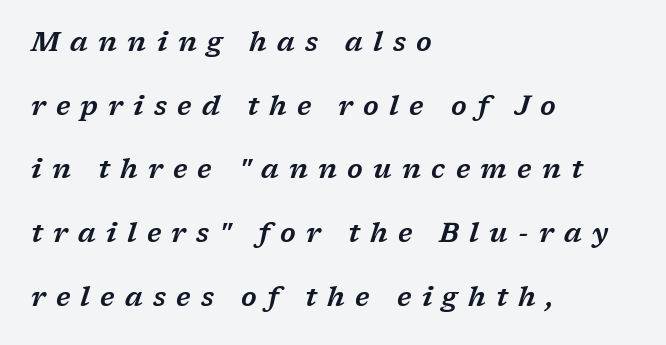
The image shows 27 px text type, italic (leaning right); set left-aligned, loose line spacing (2.36x), unusually wide letter spacing (+0.38 em), not underlined.
